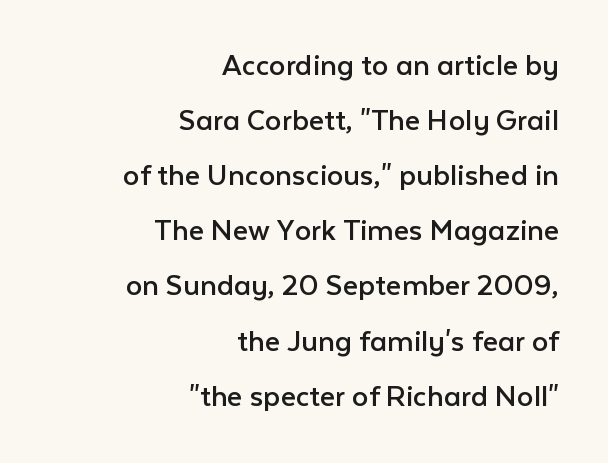
Q: Is the text bold? A: No.
Q: Is the text italic (slanted)? A: No, it is upright.
Q: Is the typeface a serif or a sans-serif typeface? A: Sans-serif.
Q: Is the text underlined? A: No.
Q: How is the paragraph aligned? A: Right-aligned.
Q: Is the spacing between letters normal or unusually wide? A: Normal.
Q: Is the spacing between lines tight, normal or loose? A: Normal.
Q: Width (condensed, normal, or wide)? A: Normal.
Q: Stroke contrast? A: Low.
Q: x-height? A: Medium.
Q: Monospaced? A: No.
